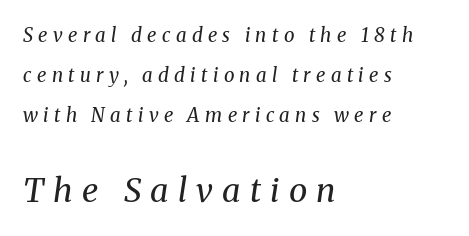
The image shows 33 px regular-weight serif type, italic (leaning right); set left-aligned, loose line spacing (2.1x), unusually wide letter spacing (+0.28 em), not underlined; the second (bottom) block is 1.74x larger; medium stroke contrast and a medium x-height.
